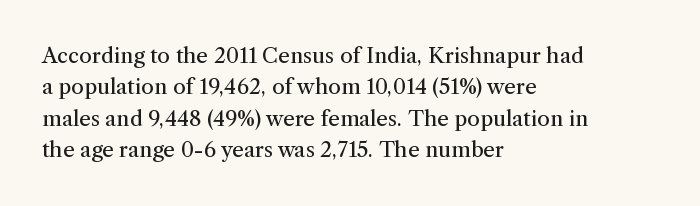
{"italic": "no", "bold": "no", "underline": "no", "align": "left", "line_spacing": "normal", "line_spacing_ratio": 1.5, "letter_spacing": "normal", "letter_spacing_em": 0.0, "glyph_px": 21}
